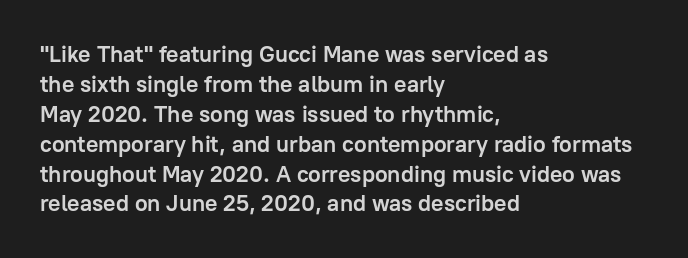
The image shows 23 px bold type, upright; set left-aligned, normal line spacing (1.3x), normal letter spacing, not underlined.
